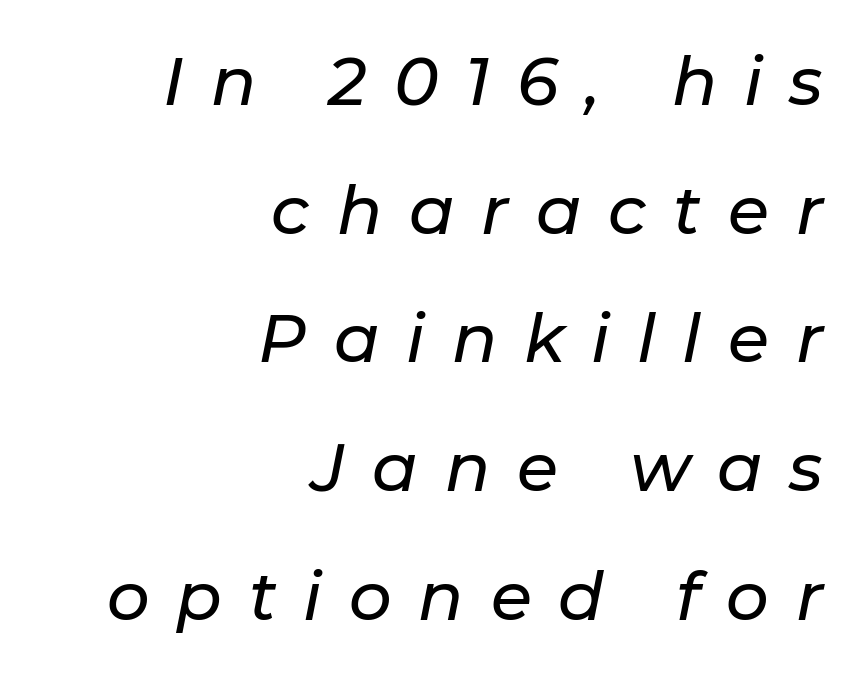
You could not count columns in this text — the font is proportionally spaced. Only glyphs here, with clear space below each row. Vertical spacing — loose. Posture: slanted.
